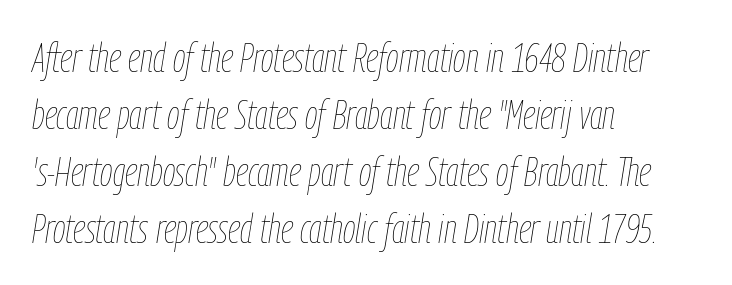
Check under the words: just untouched page. The paragraph shown leans on its left margin. Note the varied advance widths — an 'i' is clearly narrower than an 'm'. A normal amount of white space separates one row of letters from the next.
